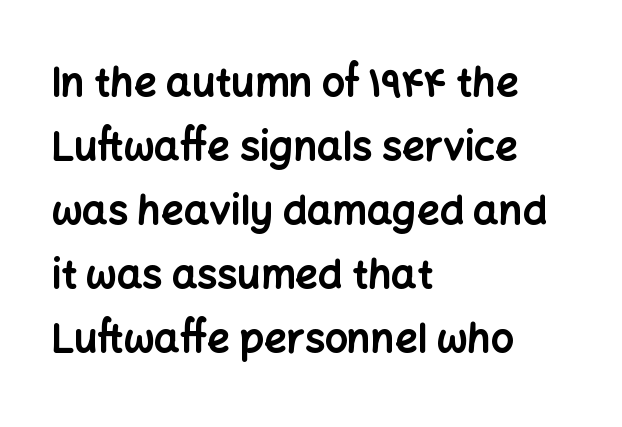
The image shows 40 px bold sans-serif type, upright; set left-aligned, normal line spacing (1.6x), normal letter spacing, not underlined; low stroke contrast and a medium x-height.
